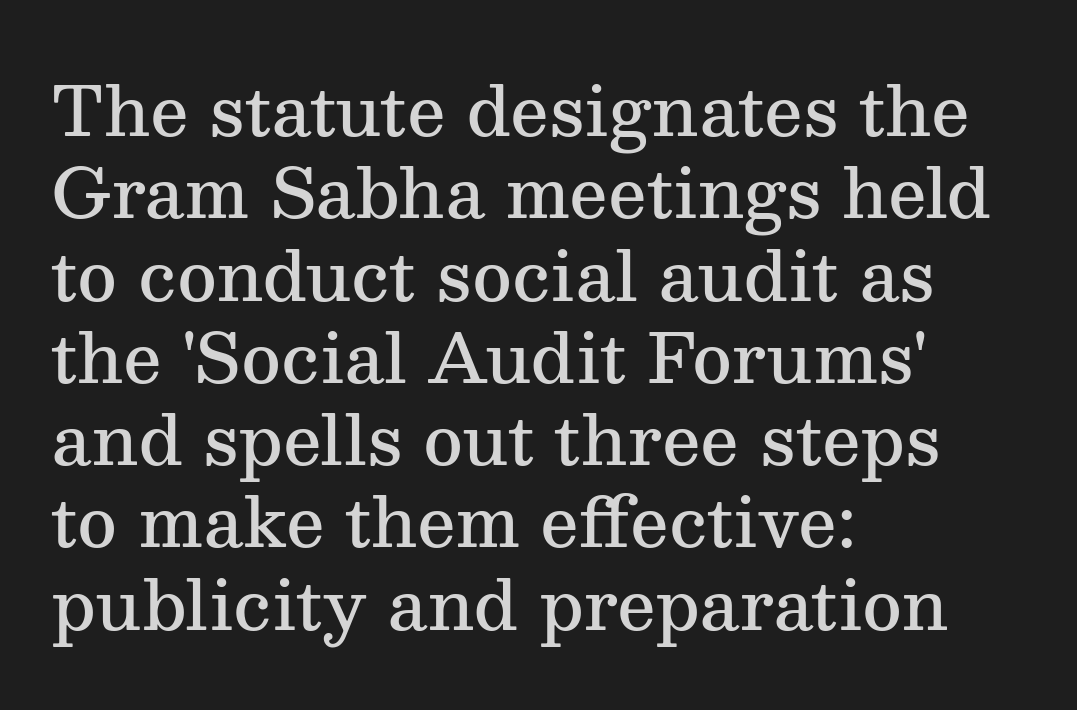
The image shows 68 px semibold serif type, upright; set left-aligned, line spacing 1.21x, normal letter spacing, not underlined; medium stroke contrast and a medium x-height.
